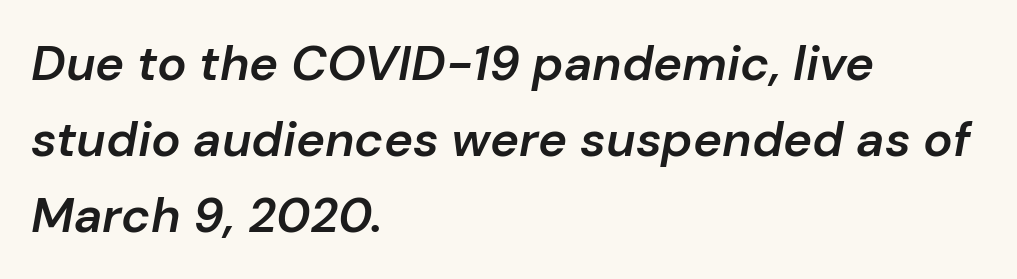
{"italic": "yes", "lean": "right", "slant_degrees": 10, "bold": "semi", "weight": "semibold", "width": "normal", "stroke_contrast": "low", "x_height": "medium", "monospaced": "no", "underline": "no", "align": "left", "line_spacing": "normal", "line_spacing_ratio": 1.55, "letter_spacing": "normal", "letter_spacing_em": 0.0, "glyph_px": 49}
